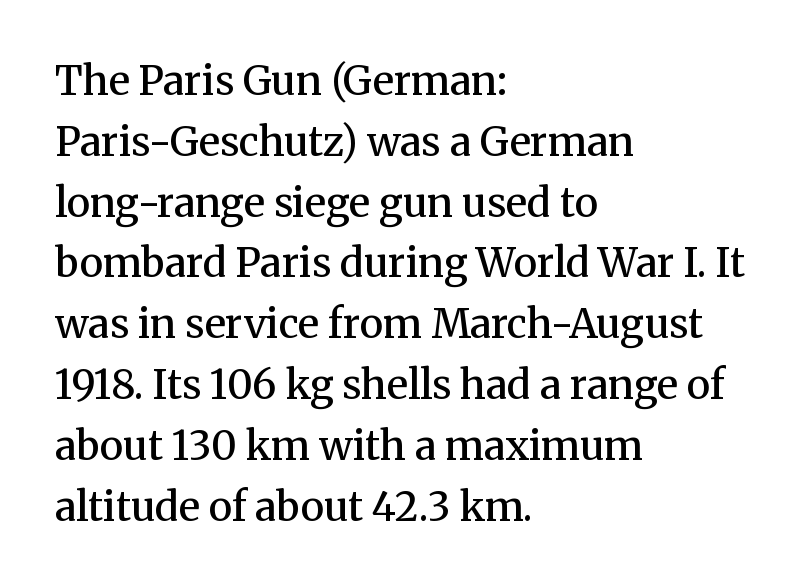
The image shows 40 px semibold serif type, upright; set left-aligned, normal line spacing (1.52x), normal letter spacing, not underlined; medium stroke contrast and a medium x-height.
